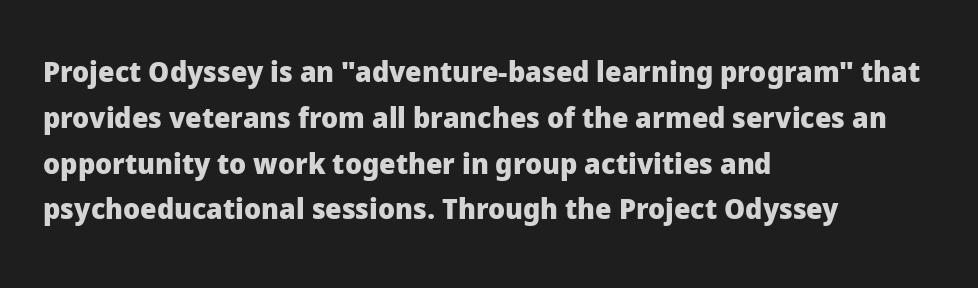
The passage shown is typeset with a sans-serif family. The space directly below the letters is spotless. This sample is left-justified, so line endings fall wherever the words run out. The lettering stays uniformly vertical, giving the passage a roman look. Think of a printed novel: that variable character pitch is what you see here. The passage shown has conventional tracking throughout.
